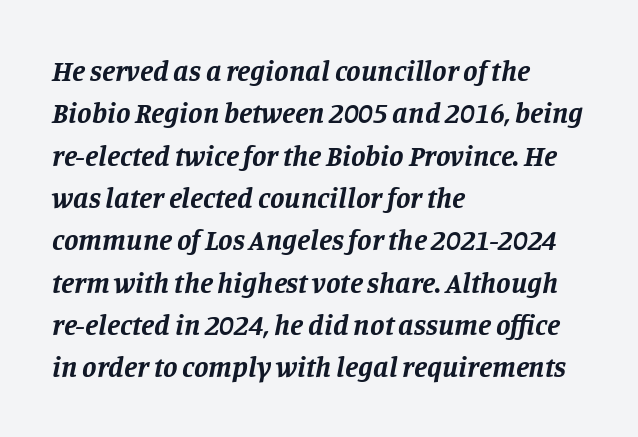
The rendering shows small feet on the letterforms — a serif design. Students, observe: this is what conventionally led text looks like. The passage shown is typed in a proportional face where columns would drift. Look at the tracking — it's just the regular setting, nothing added.
